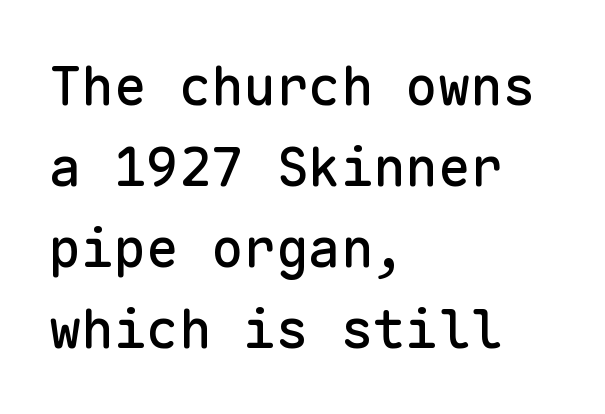
Q: Is the text italic (slanted)? A: No, it is upright.
Q: Is the typeface a serif or a sans-serif typeface? A: Sans-serif.
Q: Is the text underlined? A: No.
Q: How is the paragraph aligned? A: Left-aligned.
Q: Is the spacing between letters normal or unusually wide? A: Normal.
Q: Is the spacing between lines tight, normal or loose? A: Normal.
Q: Width (condensed, normal, or wide)? A: Normal.
Q: Stroke contrast? A: Low.
Q: x-height? A: Medium.
Q: Monospaced? A: Yes.
